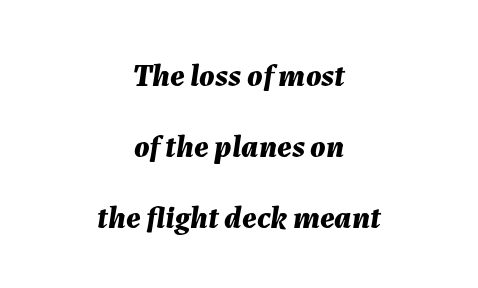
{"italic": "yes", "lean": "right", "slant_degrees": 7, "bold": "yes", "weight": "bold", "width": "normal", "stroke_contrast": "medium", "x_height": "medium", "monospaced": "no", "underline": "no", "align": "center", "line_spacing": "loose", "line_spacing_ratio": 2.22, "letter_spacing": "normal", "letter_spacing_em": 0.0, "glyph_px": 32}
